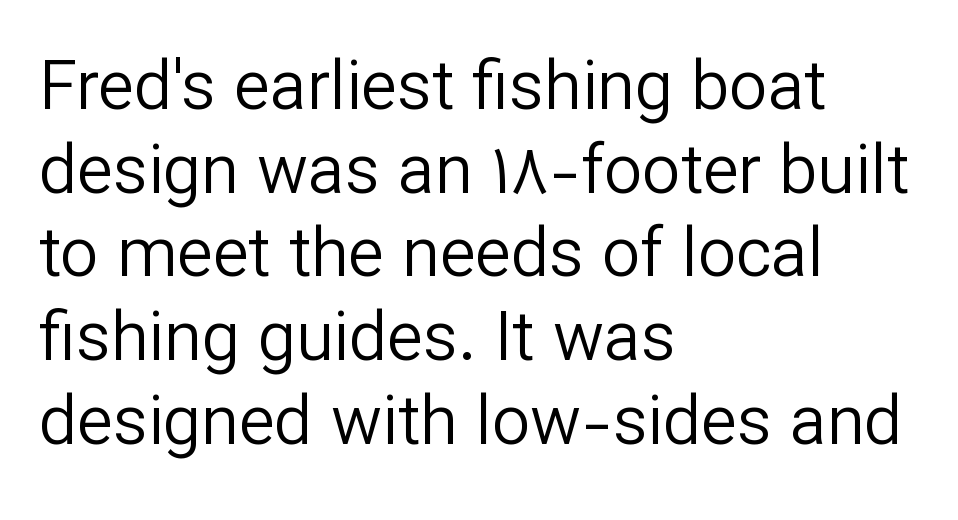
Q: Is the text bold? A: No.
Q: Is the text italic (slanted)? A: No, it is upright.
Q: Is the typeface a serif or a sans-serif typeface? A: Sans-serif.
Q: Is the text underlined? A: No.
Q: How is the paragraph aligned? A: Left-aligned.
Q: Is the spacing between letters normal or unusually wide? A: Normal.
Q: Width (condensed, normal, or wide)? A: Normal.
Q: Stroke contrast? A: Low.
Q: x-height? A: Medium.
Q: Monospaced? A: No.
